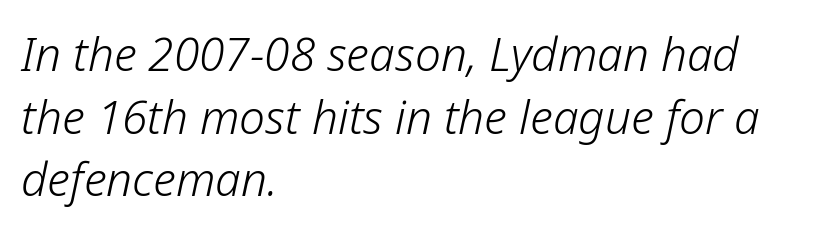
Q: Is the text bold? A: No.
Q: Is the text italic (slanted)? A: Yes, it leans right by about 12 degrees.
Q: Is the text underlined? A: No.
Q: How is the paragraph aligned? A: Left-aligned.
Q: Is the spacing between letters normal or unusually wide? A: Normal.
Q: Is the spacing between lines tight, normal or loose? A: Normal.
Q: Width (condensed, normal, or wide)? A: Normal.
Q: Stroke contrast? A: Low.
Q: x-height? A: Medium.
Q: Monospaced? A: No.
